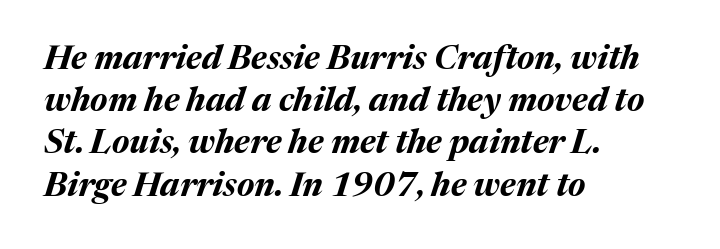
The image shows 33 px bold type, italic (leaning right); set left-aligned, normal line spacing (1.28x), normal letter spacing, not underlined; medium stroke contrast and a medium x-height.
